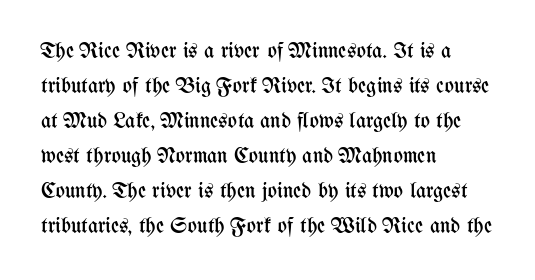
Q: Is the text bold? A: No.
Q: Is the text italic (slanted)? A: No, it is upright.
Q: Is the text underlined? A: No.
Q: How is the paragraph aligned? A: Left-aligned.
Q: Is the spacing between letters normal or unusually wide? A: Normal.
Q: Is the spacing between lines tight, normal or loose? A: Normal.
